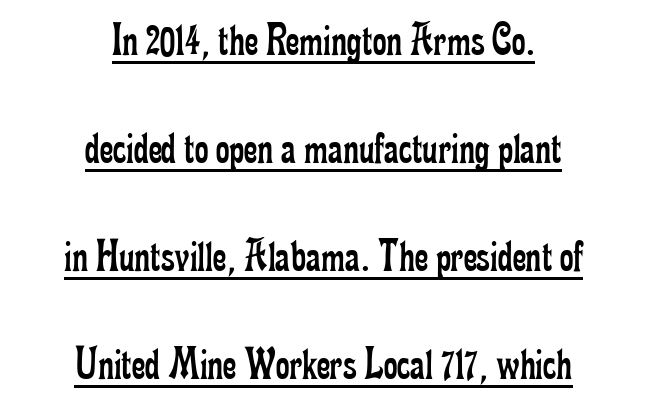
The image shows 47 px regular-weight, condensed serif type, upright; set centered, loose line spacing (2.3x), normal letter spacing, underlined; low stroke contrast and a small x-height.
